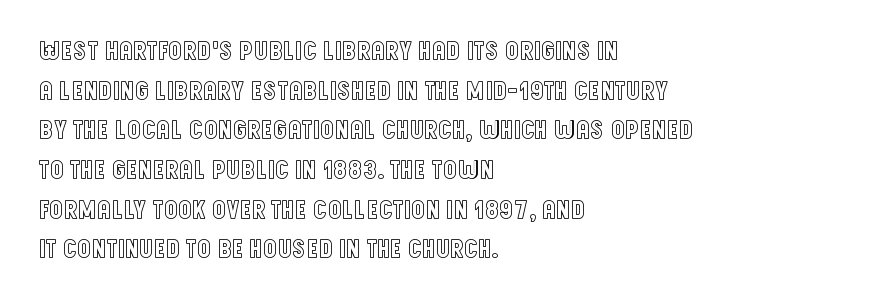
Reading down the column, the eye jumps a familiar distance to each next line. The gaps between neighbouring characters are ordinary and unremarkable. Every character sits straight up, as roman type does. These lines stack with their left ends in a neat column. Bare-footed words on every line.
